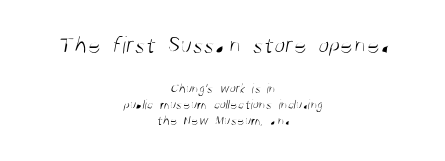
{"bold": "no", "underline": "no", "align": "center", "line_spacing": "tight", "line_spacing_ratio": 1.13, "letter_spacing": "normal", "letter_spacing_em": 0.0, "larger_block": "first", "size_ratio": 1.79, "glyph_px": 25}
